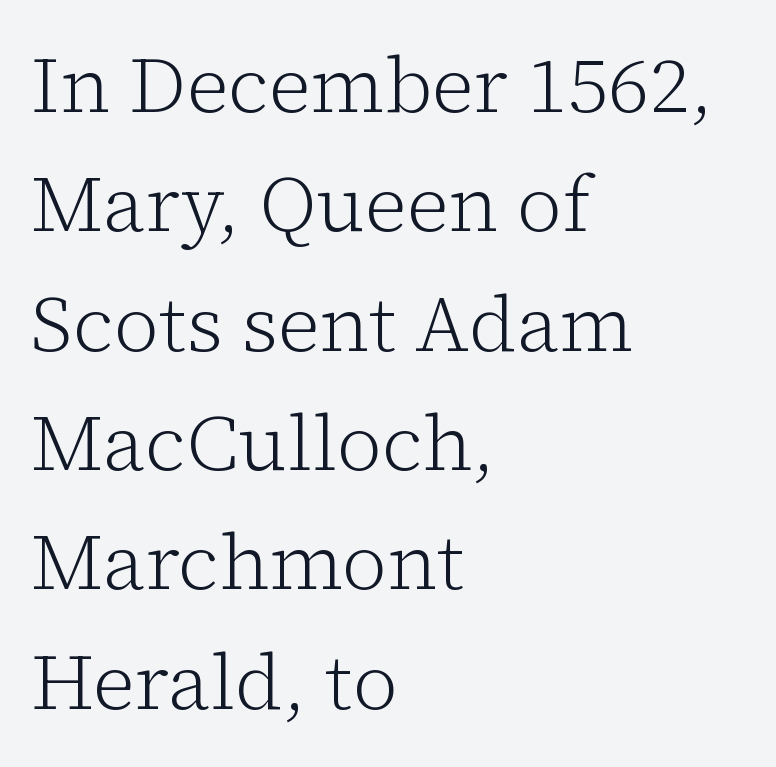
{"serif": "yes", "italic": "no", "bold": "no", "weight": "light", "width": "normal", "stroke_contrast": "low", "x_height": "medium", "monospaced": "no", "underline": "no", "align": "left", "line_spacing": "normal", "line_spacing_ratio": 1.53, "letter_spacing": "normal", "letter_spacing_em": 0.0, "glyph_px": 78}
